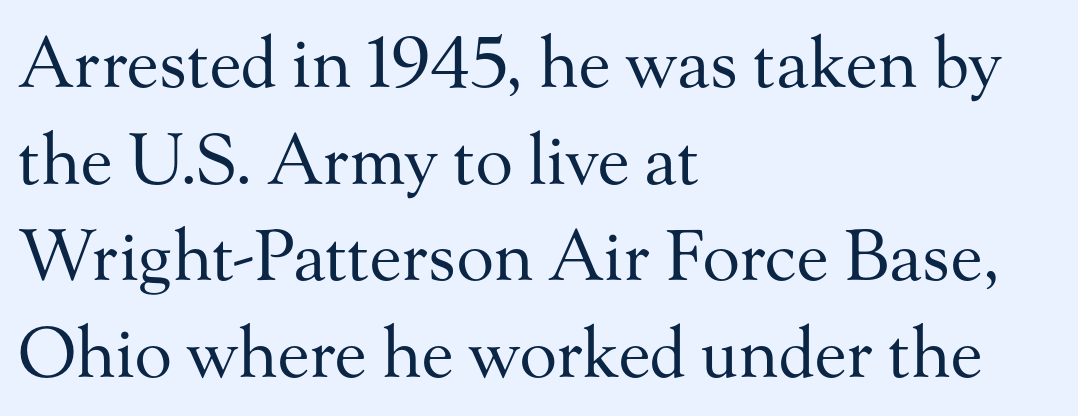
{"serif": "yes", "italic": "no", "bold": "no", "weight": "regular", "width": "normal", "stroke_contrast": "medium", "x_height": "small", "monospaced": "no", "underline": "no", "align": "left", "line_spacing": "normal", "line_spacing_ratio": 1.4, "letter_spacing": "normal", "letter_spacing_em": 0.0, "glyph_px": 69}
